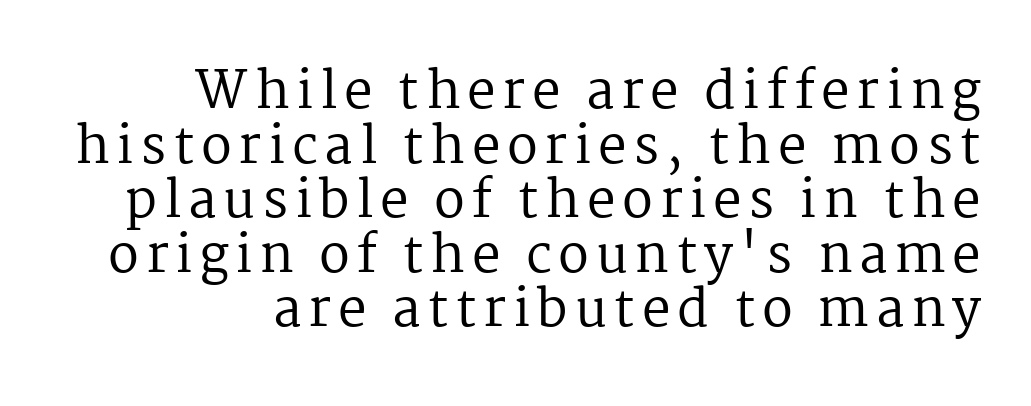
Q: Is the text bold? A: No.
Q: Is the text italic (slanted)? A: No, it is upright.
Q: Is the typeface a serif or a sans-serif typeface? A: Serif.
Q: Is the text underlined? A: No.
Q: How is the paragraph aligned? A: Right-aligned.
Q: Is the spacing between lines tight, normal or loose? A: Tight.
Q: Width (condensed, normal, or wide)? A: Normal.
Q: Stroke contrast? A: Medium.
Q: x-height? A: Medium.
Q: Monospaced? A: No.
